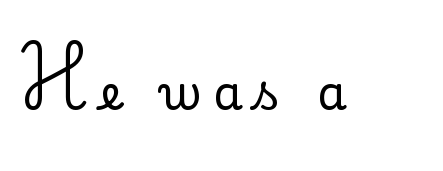
The image shows 47 px regular-weight sans-serif type, upright; set unusually wide letter spacing (+0.25 em), not underlined; low stroke contrast and a small x-height.
